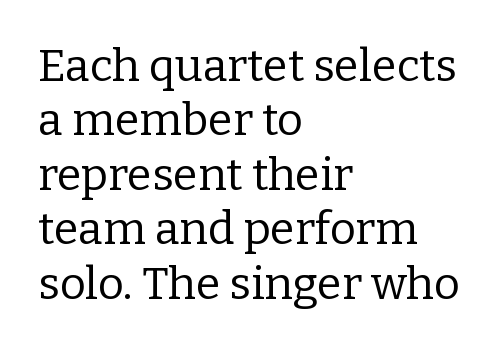
The image shows 45 px regular-weight serif type, upright; set left-aligned, line spacing 1.21x, normal letter spacing, not underlined; low stroke contrast and a medium x-height.
